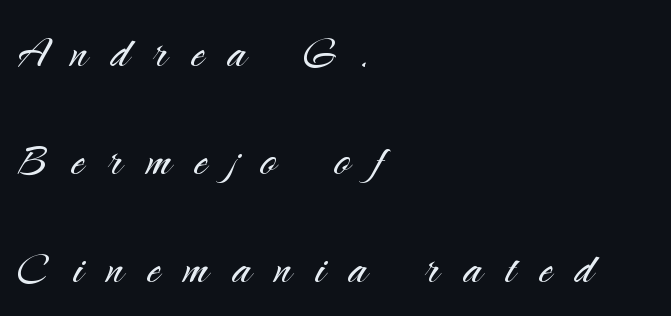
Anything drawn beneath the words? Only blank space. The passage shown has open, widely tracked lettering throughout. This block would shrink considerably if given ordinary leading; it's expanded now. The ragged edge is on the right, which tells us the setting is flush left.
